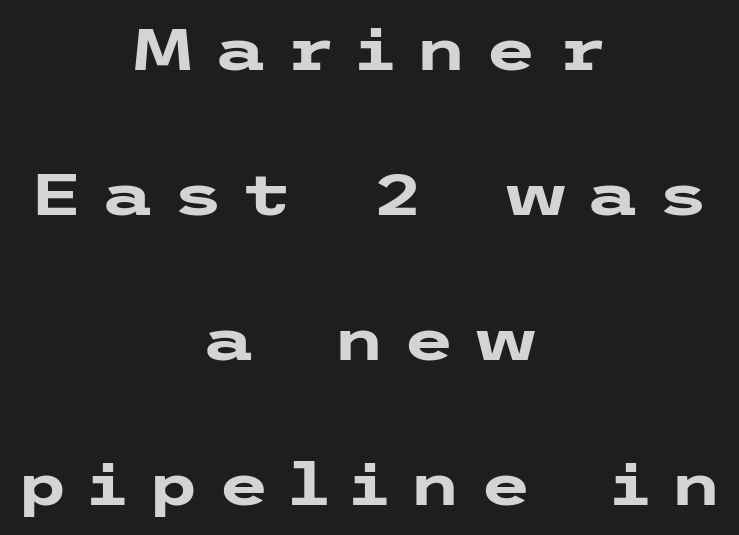
A bare baseline throughout the passage. Is this a sans? Yes — the strokes have no serifs. How would I describe the line gaps? Wide and relaxed. Posture: straight, roman, zero tilt. The line texture is sparse and dotted thanks to wide tracking. Visually the block forms a symmetrical silhouette, jagged on both flanks.
